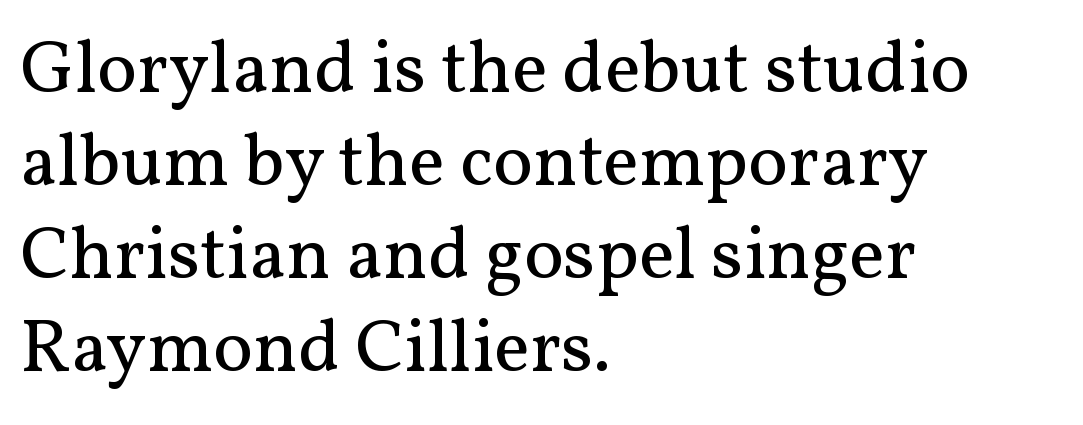
{"serif": "yes", "italic": "no", "bold": "no", "weight": "regular", "width": "normal", "stroke_contrast": "medium", "x_height": "medium", "monospaced": "no", "underline": "no", "align": "left", "line_spacing_ratio": 1.24, "letter_spacing": "normal", "letter_spacing_em": 0.0, "glyph_px": 75}
